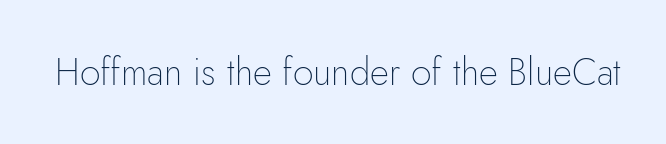
{"serif": "no", "italic": "no", "bold": "no", "weight": "thin", "width": "normal", "stroke_contrast": "low", "x_height": "small", "monospaced": "no", "underline": "no", "letter_spacing": "normal", "letter_spacing_em": 0.0, "glyph_px": 37}
